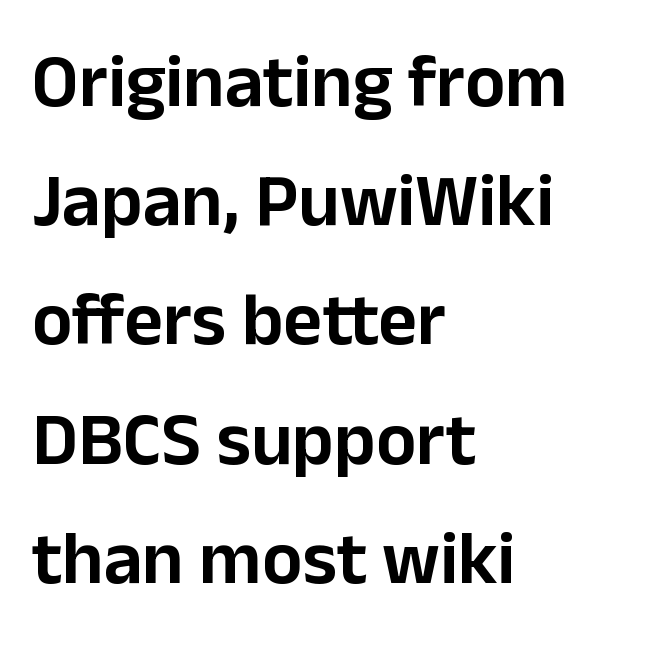
The image shows 75 px sans-serif type, upright; set left-aligned, normal line spacing (1.59x), normal letter spacing, not underlined; low stroke contrast and a medium x-height.
